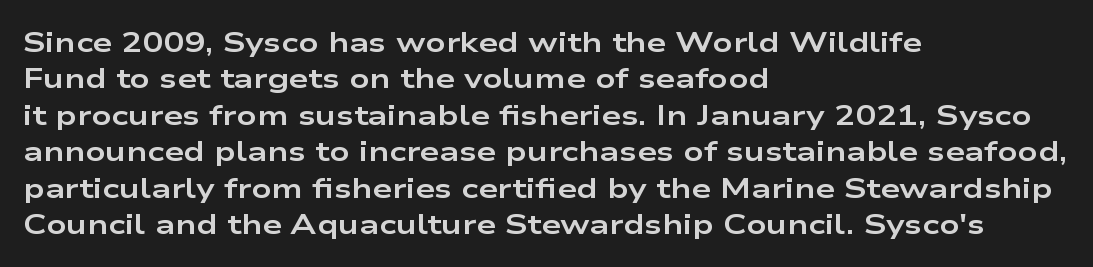
The image shows 28 px bold, wide sans-serif type, upright; set left-aligned, normal line spacing (1.3x), normal letter spacing, not underlined; low stroke contrast and a medium x-height.
